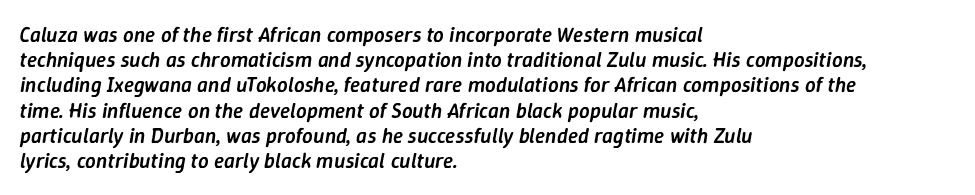
{"italic": "yes", "lean": "right", "slant_degrees": 9, "bold": "semi", "underline": "no", "align": "left", "line_spacing_ratio": 1.2, "letter_spacing": "normal", "letter_spacing_em": 0.0, "glyph_px": 21}
